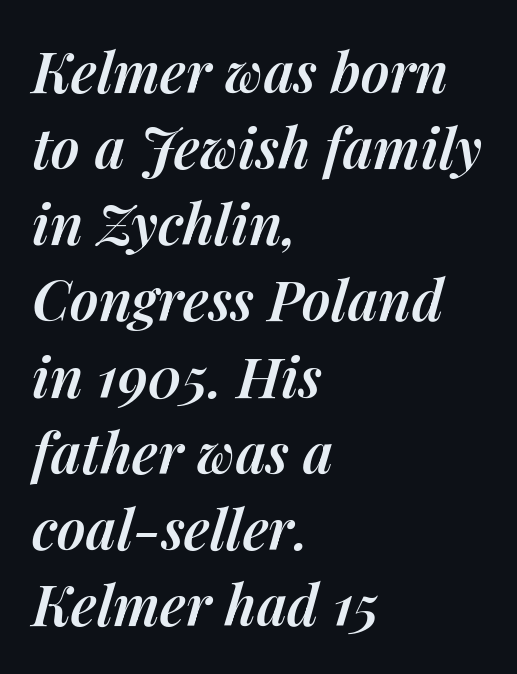
Q: Is the text bold? A: Semi-bold.
Q: Is the text italic (slanted)? A: Yes, it leans right by about 14 degrees.
Q: Is the text underlined? A: No.
Q: How is the paragraph aligned? A: Left-aligned.
Q: Is the spacing between letters normal or unusually wide? A: Normal.
Q: Is the spacing between lines tight, normal or loose? A: Normal.
Q: Width (condensed, normal, or wide)? A: Normal.
Q: Stroke contrast? A: Medium.
Q: x-height? A: Medium.
Q: Monospaced? A: No.
